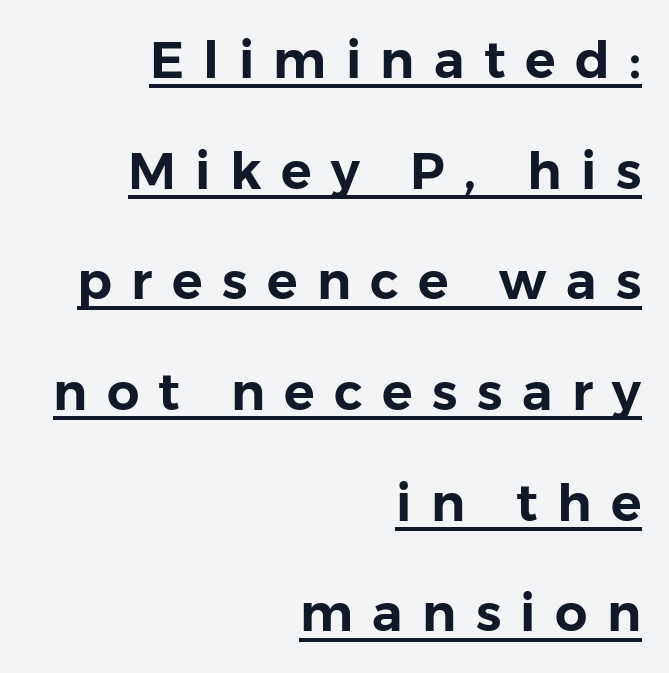
Rows of type keep a wide berth in the vertical direction. Compared with a flush-left layout, this one pins lines to the opposite, right side. Notice how the stems are strictly vertical — no italics here. This sample uses expanded letter spacing, leaving extra air between glyphs.
